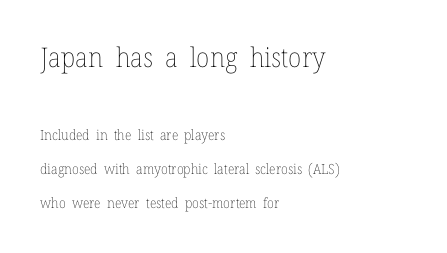
The typography opts for an upright posture over an oblique one. The words here are not underlined. Glyph-to-glyph distance matches everyday printed text. The weight tops out at a normal text grade.
